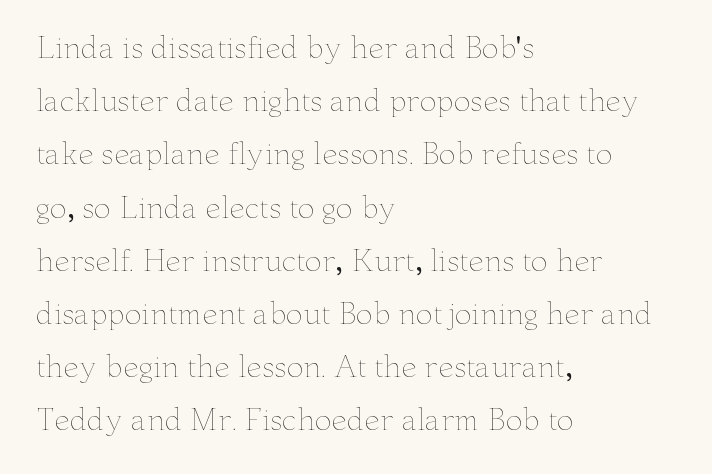
The image shows 28 px thin, wide type, upright; set left-aligned, loose line spacing (1.9x), normal letter spacing, not underlined; low stroke contrast and a small x-height.
